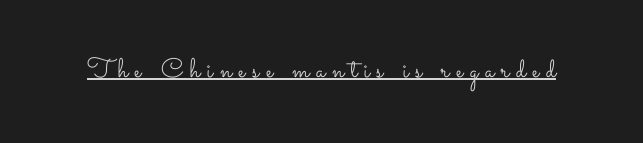
The image shows 27 px text type; set unusually wide letter spacing (+0.25 em), underlined.
